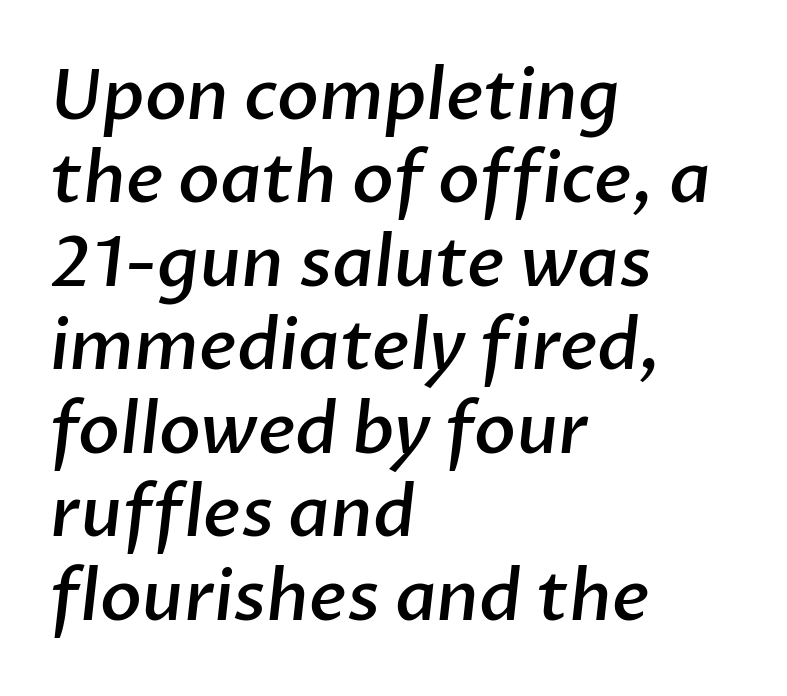
Q: Is the text bold? A: Semi-bold.
Q: Is the typeface a serif or a sans-serif typeface? A: Sans-serif.
Q: Is the text underlined? A: No.
Q: How is the paragraph aligned? A: Left-aligned.
Q: Is the spacing between letters normal or unusually wide? A: Normal.
Q: Width (condensed, normal, or wide)? A: Normal.
Q: Stroke contrast? A: Low.
Q: x-height? A: Medium.
Q: Monospaced? A: No.
